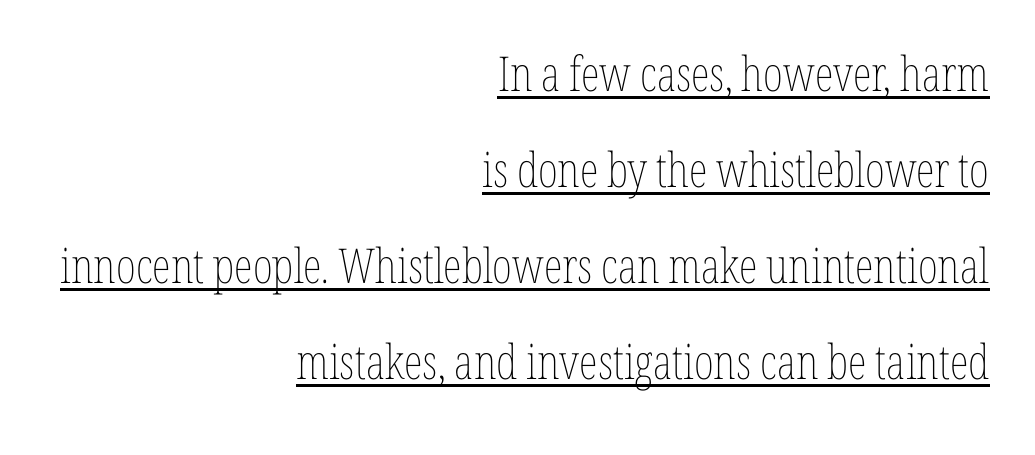
Q: Is the text bold? A: No.
Q: Is the text italic (slanted)? A: No, it is upright.
Q: Is the text underlined? A: Yes.
Q: How is the paragraph aligned? A: Right-aligned.
Q: Is the spacing between letters normal or unusually wide? A: Normal.
Q: Is the spacing between lines tight, normal or loose? A: Loose.
Q: Width (condensed, normal, or wide)? A: Condensed.
Q: Stroke contrast? A: Low.
Q: x-height? A: Medium.
Q: Monospaced? A: No.
